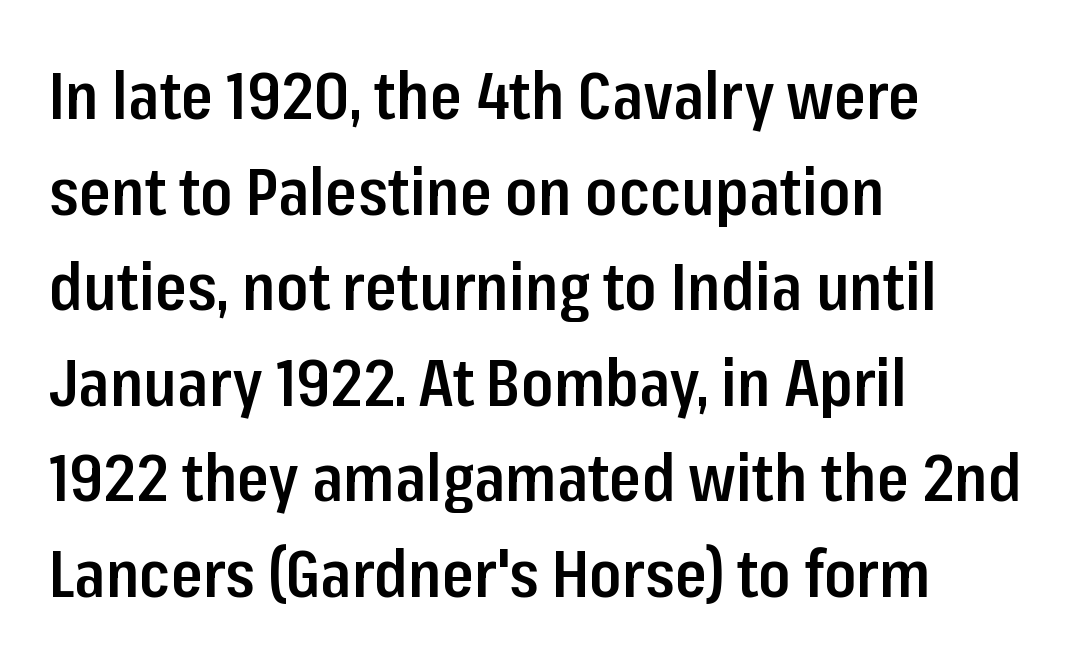
{"serif": "no", "italic": "no", "bold": "semi", "weight": "semibold", "width": "condensed", "stroke_contrast": "low", "x_height": "medium", "monospaced": "no", "underline": "no", "align": "left", "line_spacing": "normal", "line_spacing_ratio": 1.47, "letter_spacing": "normal", "letter_spacing_em": 0.0, "glyph_px": 65}
